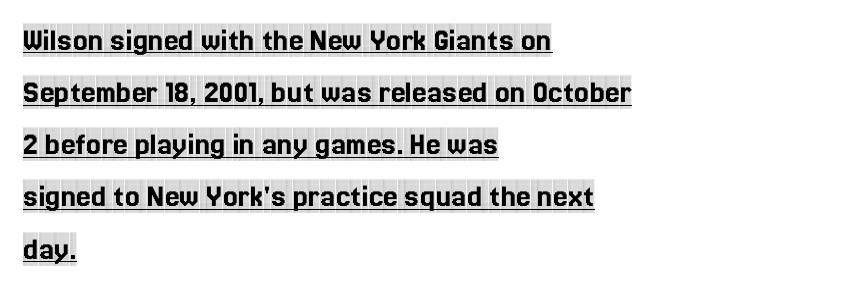
Left-aligned paragraph, ragged on the right. The line texture is even and compact thanks to regular tracking. A typesetter would call this proportional, since set widths differ per character. When letters stand straight like this, we call the style roman or upright.
